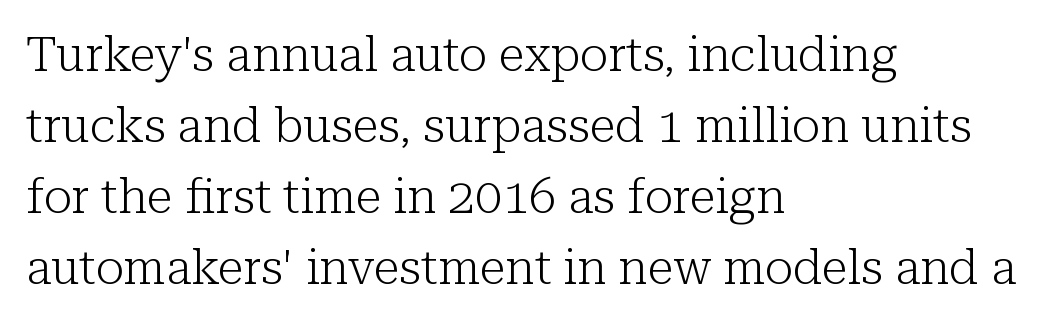
{"serif": "yes", "italic": "no", "bold": "no", "weight": "light", "width": "normal", "stroke_contrast": "low", "x_height": "medium", "monospaced": "no", "underline": "no", "align": "left", "line_spacing": "normal", "line_spacing_ratio": 1.48, "letter_spacing": "normal", "letter_spacing_em": 0.0, "glyph_px": 48}
